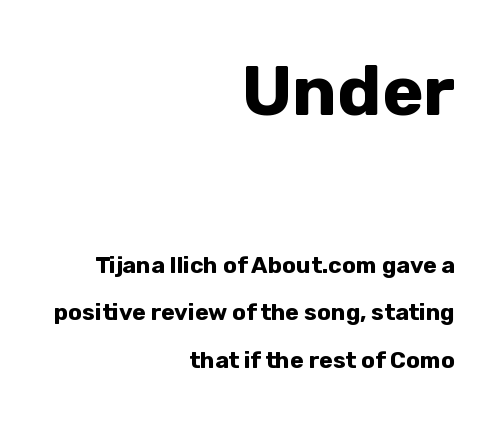
Every letter is thick-stroked: bold, no question. This block would shrink considerably if given ordinary leading; it's expanded now. This sample is right-justified, so line beginnings fall wherever the words allow. The foot of each line stays bare and open. Does extra space separate the letters? No, they use regular spacing. Every character sits straight up, as roman type does.
